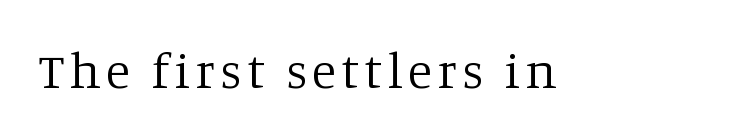
{"serif": "yes", "italic": "no", "bold": "no", "weight": "regular", "width": "normal", "stroke_contrast": "low", "x_height": "large", "monospaced": "no", "underline": "no", "glyph_px": 50}
